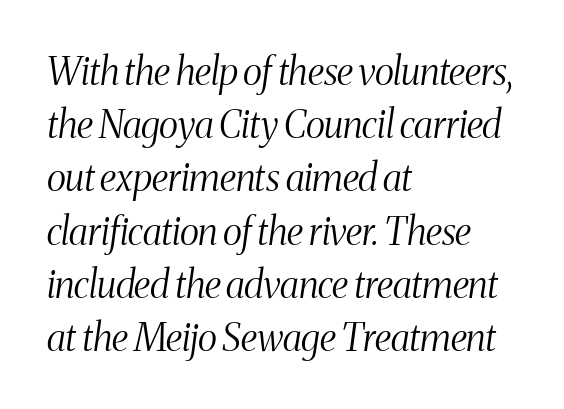
This sample uses an oblique cut, with every glyph tilted off the vertical. Does extra space separate the letters? No, they use regular spacing. Reading down the column, the eye jumps a familiar distance to each next line. Little horizontal feet cap the strokes, marking this as serif type. Here the designer chose a conventional face with non-uniform glyph widths. Just letters on the line, the space beneath them empty.
